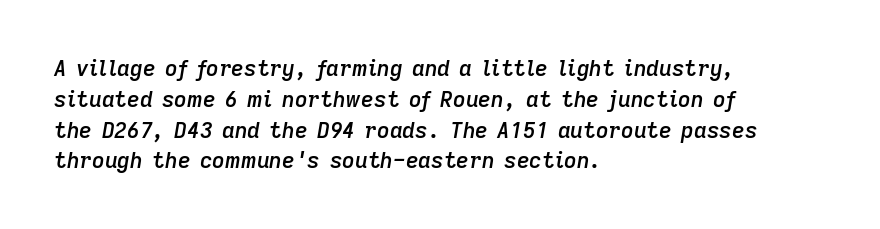
Q: Is the text bold? A: Semi-bold.
Q: Is the text italic (slanted)? A: Yes, it leans right by about 9 degrees.
Q: Is the text underlined? A: No.
Q: How is the paragraph aligned? A: Left-aligned.
Q: Is the spacing between letters normal or unusually wide? A: Normal.
Q: Is the spacing between lines tight, normal or loose? A: Normal.
